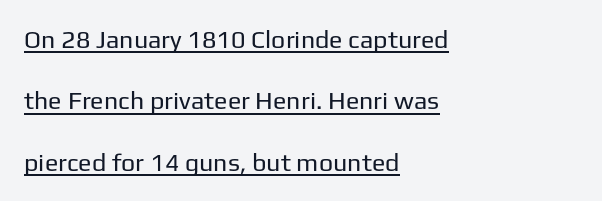
The lines in this sample share a left origin and differ only in where they stop. Horizontal bands of white between lines are thick stripes. Spacing between characters is what you'd get straight out of the box. The face looks like a standard text weight, possibly lighter. A baseline rule has been typeset under these characters.
